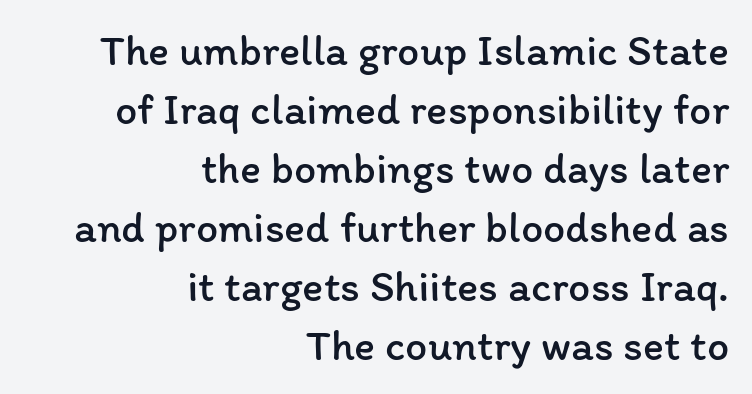
Reading down the column, the eye jumps a familiar distance to each next line. Tracking value appears to be zero — textbook default spacing. Glance below the letters and you will spot only blank space. Looks like regular typesetting: each glyph gets only the width it needs. A student would call this right alignment; a typographer would say flush right, rag left. The lettering holds an erect, upright posture throughout.
